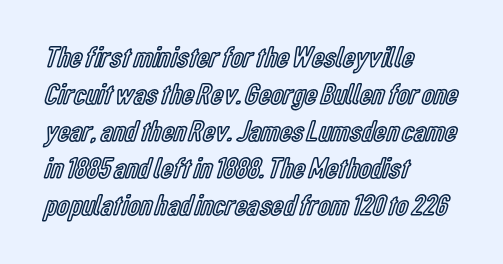
{"width": "condensed", "x_height": "medium", "monospaced": "no", "underline": "no", "align": "left", "line_spacing_ratio": 1.23, "letter_spacing": "normal", "letter_spacing_em": 0.0, "glyph_px": 30}
